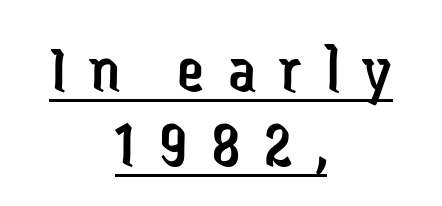
{"serif": "no", "italic": "no", "bold": "no", "weight": "regular", "width": "condensed", "stroke_contrast": "low", "x_height": "medium", "monospaced": "no", "underline": "yes", "align": "center", "line_spacing": "tight", "line_spacing_ratio": 1.1, "letter_spacing": "wide", "letter_spacing_em": 0.35, "glyph_px": 68}
